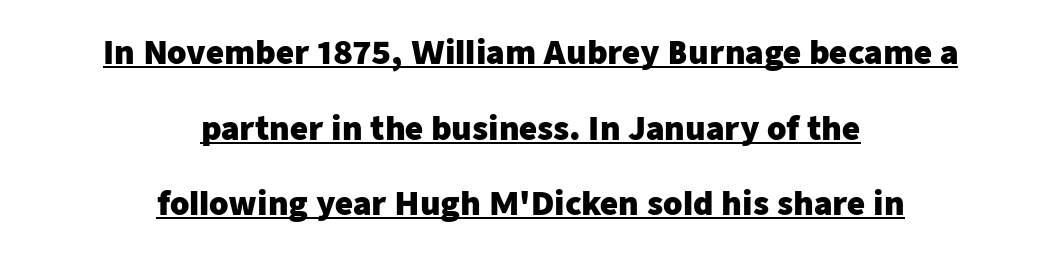
Q: Is the text bold? A: Yes.
Q: Is the text italic (slanted)? A: No, it is upright.
Q: Is the typeface a serif or a sans-serif typeface? A: Sans-serif.
Q: Is the text underlined? A: Yes.
Q: How is the paragraph aligned? A: Centered.
Q: Is the spacing between letters normal or unusually wide? A: Normal.
Q: Is the spacing between lines tight, normal or loose? A: Loose.
Q: Width (condensed, normal, or wide)? A: Normal.
Q: Stroke contrast? A: Low.
Q: x-height? A: Medium.
Q: Monospaced? A: No.
